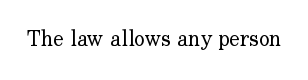
{"italic": "no", "bold": "no", "underline": "no", "letter_spacing": "normal", "letter_spacing_em": 0.0, "glyph_px": 22}
